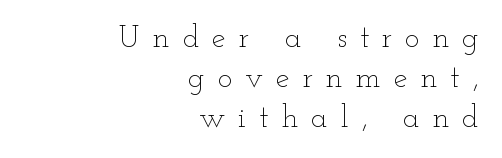
The characters are drawn with everyday or finer stroke widths. Every row of glyphs terminates at an identical x-position on the right. Letter spacing: wide. What's the leading like? Ordinary, nothing unusual. Glance below the letters and you will spot only blank space.
